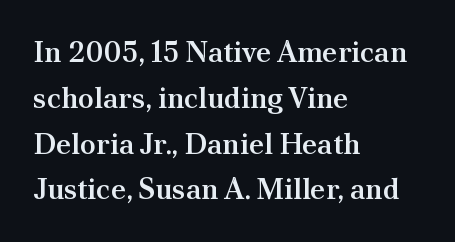
Leading: standard. The glyphs in this specimen are seriffed. Bare-footed words on every line. Is the block centered? No — it sits flush against the left margin.
